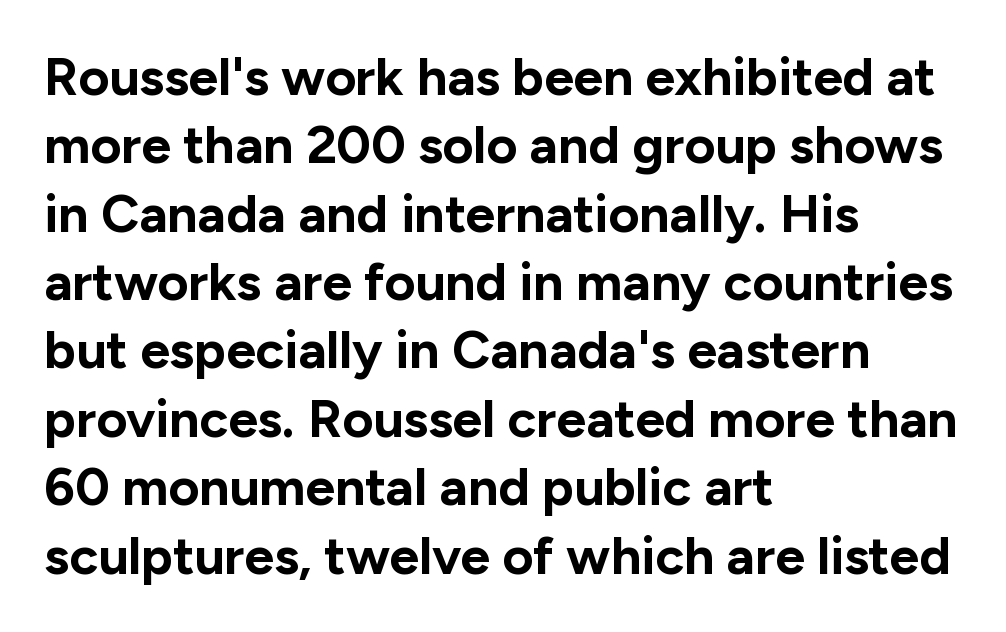
{"serif": "no", "italic": "no", "bold": "yes", "weight": "bold", "width": "normal", "stroke_contrast": "low", "x_height": "medium", "monospaced": "no", "underline": "no", "align": "left", "line_spacing": "normal", "line_spacing_ratio": 1.29, "letter_spacing": "normal", "letter_spacing_em": 0.0, "glyph_px": 53}
